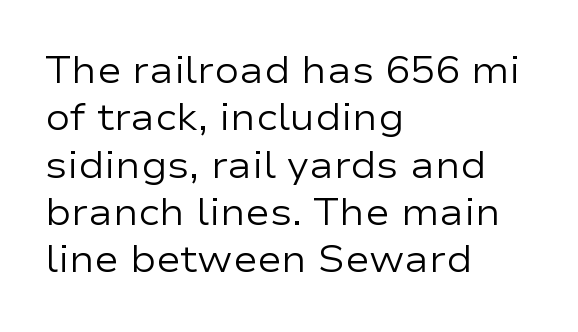
The image shows 37 px regular-weight, wide sans-serif type, upright; set left-aligned, normal line spacing (1.28x), normal letter spacing, not underlined; low stroke contrast and a medium x-height.
